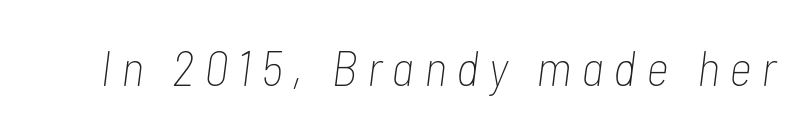
There's an unmistakable incline to the writing here. Weight: not bold — regular or lighter. The foot of each line stays bare and open. Here the designer chose a conventional face with non-uniform glyph widths.
